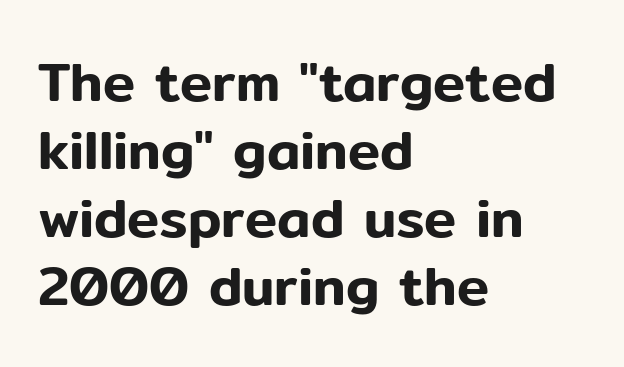
Q: Is the text italic (slanted)? A: No, it is upright.
Q: Is the typeface a serif or a sans-serif typeface? A: Sans-serif.
Q: Is the text underlined? A: No.
Q: How is the paragraph aligned? A: Left-aligned.
Q: Is the spacing between letters normal or unusually wide? A: Normal.
Q: Is the spacing between lines tight, normal or loose? A: Normal.
Q: Width (condensed, normal, or wide)? A: Normal.
Q: Stroke contrast? A: Low.
Q: x-height? A: Medium.
Q: Monospaced? A: No.
